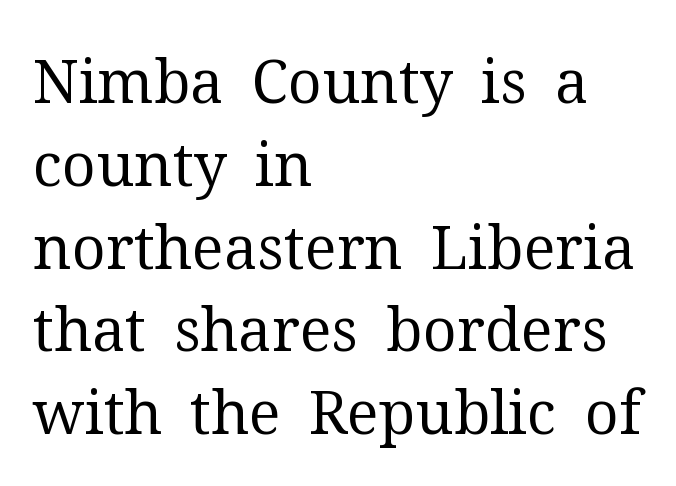
{"serif": "yes", "italic": "no", "bold": "no", "weight": "regular", "width": "normal", "stroke_contrast": "medium", "x_height": "medium", "monospaced": "no", "underline": "no", "align": "left", "line_spacing": "normal", "line_spacing_ratio": 1.38, "letter_spacing": "normal", "letter_spacing_em": 0.0, "glyph_px": 60}
